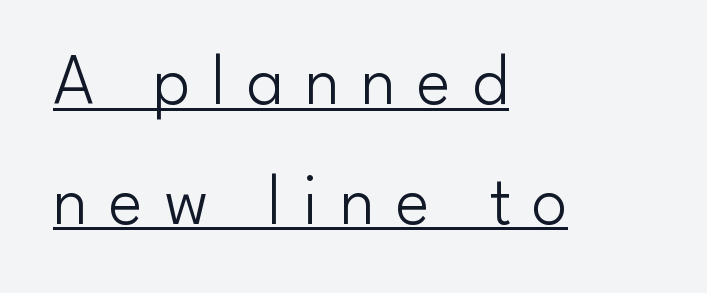
{"serif": "no", "italic": "no", "bold": "no", "weight": "light", "width": "normal", "stroke_contrast": "low", "x_height": "small", "monospaced": "no", "underline": "yes", "align": "left", "line_spacing": "normal", "line_spacing_ratio": 1.66, "letter_spacing": "wide", "letter_spacing_em": 0.29, "glyph_px": 72}
